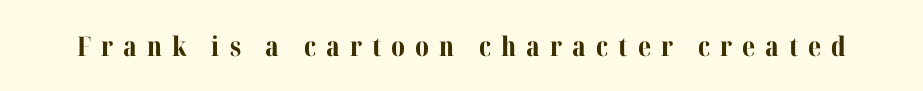
{"italic": "no", "bold": "yes", "underline": "no", "letter_spacing": "wide", "letter_spacing_em": 0.37, "glyph_px": 27}
